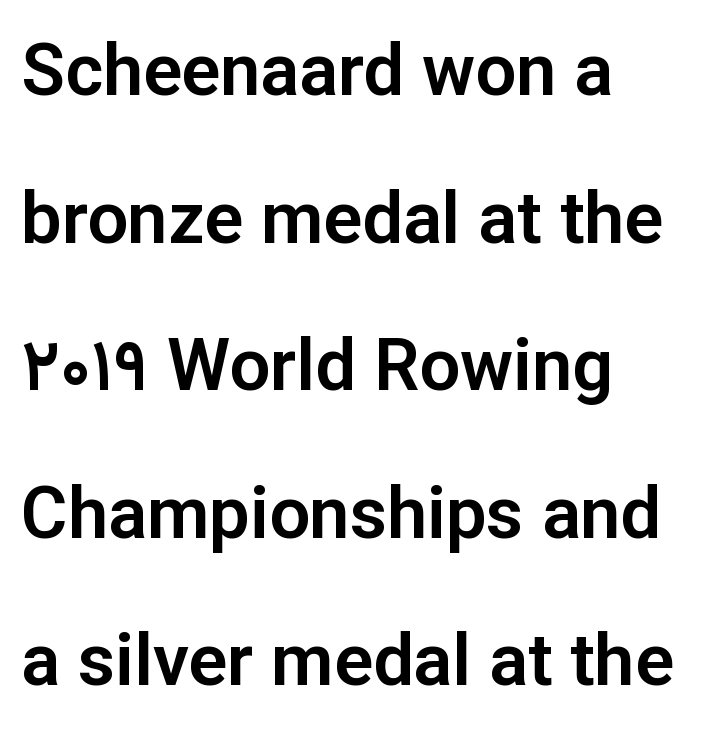
Q: Is the text italic (slanted)? A: No, it is upright.
Q: Is the typeface a serif or a sans-serif typeface? A: Sans-serif.
Q: Is the text underlined? A: No.
Q: How is the paragraph aligned? A: Left-aligned.
Q: Is the spacing between letters normal or unusually wide? A: Normal.
Q: Is the spacing between lines tight, normal or loose? A: Loose.
Q: Width (condensed, normal, or wide)? A: Normal.
Q: Stroke contrast? A: Low.
Q: x-height? A: Medium.
Q: Monospaced? A: No.
